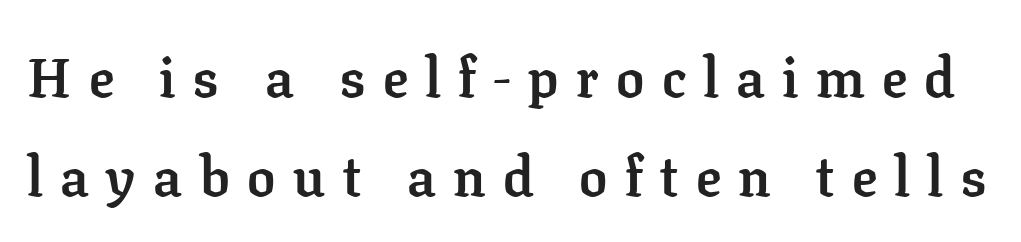
Spacing verdict: proportional, widths tailored to each character. Beneath every word, the page is bare. These lines were composed using upright roman letters. The type family on display is of the serif kind.
